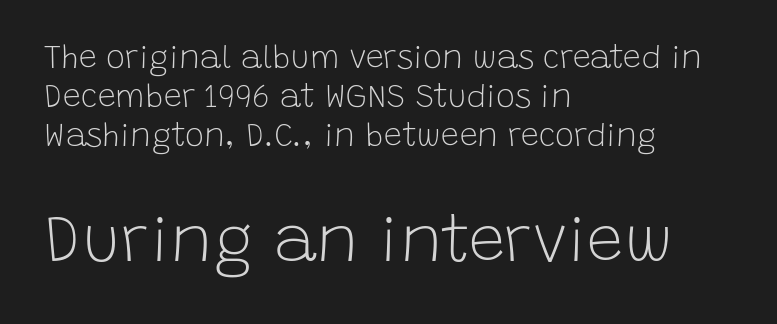
Q: Is the text bold? A: No.
Q: Is the text italic (slanted)? A: No, it is upright.
Q: Is the typeface a serif or a sans-serif typeface? A: Sans-serif.
Q: Is the text underlined? A: No.
Q: How is the paragraph aligned? A: Left-aligned.
Q: Is the spacing between letters normal or unusually wide? A: Normal.
Q: Which block of text is set in a larger size, the first (top) or the second (bottom)? A: The second (bottom) one.
Q: Width (condensed, normal, or wide)? A: Normal.
Q: Stroke contrast? A: Low.
Q: x-height? A: Large.
Q: Monospaced? A: No.
